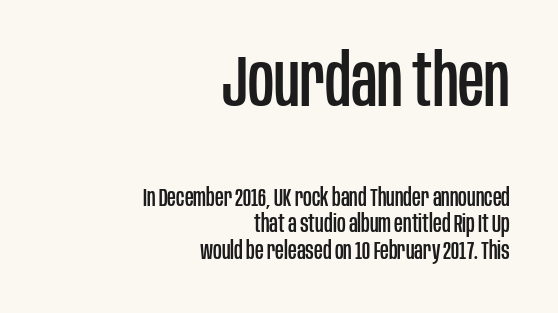
Short note: letters normally spaced. The lettering stays uniformly vertical, giving the passage a roman look. Where is the straight margin? On the right. The line-height multiplier appears low, near solid setting.
